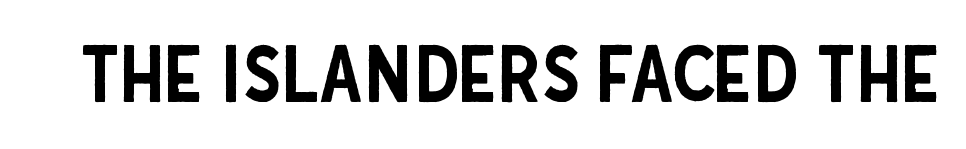
{"serif": "no", "italic": "no", "width": "condensed", "stroke_contrast": "low", "x_height": "large", "monospaced": "no", "underline": "no", "letter_spacing": "normal", "letter_spacing_em": 0.0, "glyph_px": 78}
